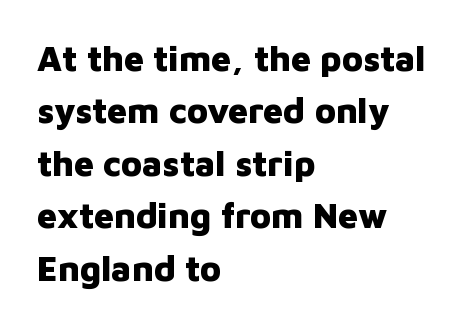
Q: Is the text bold? A: Yes.
Q: Is the text italic (slanted)? A: No, it is upright.
Q: Is the typeface a serif or a sans-serif typeface? A: Sans-serif.
Q: Is the text underlined? A: No.
Q: How is the paragraph aligned? A: Left-aligned.
Q: Is the spacing between letters normal or unusually wide? A: Normal.
Q: Is the spacing between lines tight, normal or loose? A: Normal.
Q: Width (condensed, normal, or wide)? A: Normal.
Q: Stroke contrast? A: Low.
Q: x-height? A: Medium.
Q: Monospaced? A: No.
